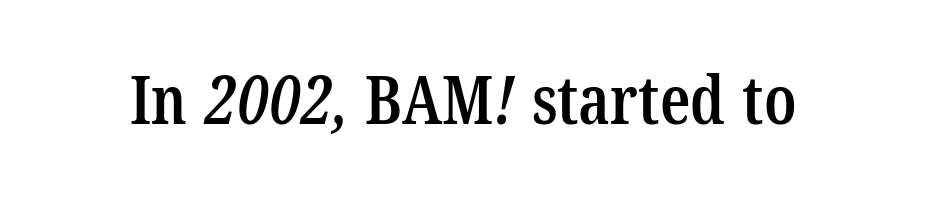
The image shows 67 px semibold, condensed serif type; set normal letter spacing, not underlined; low stroke contrast and a medium x-height.
